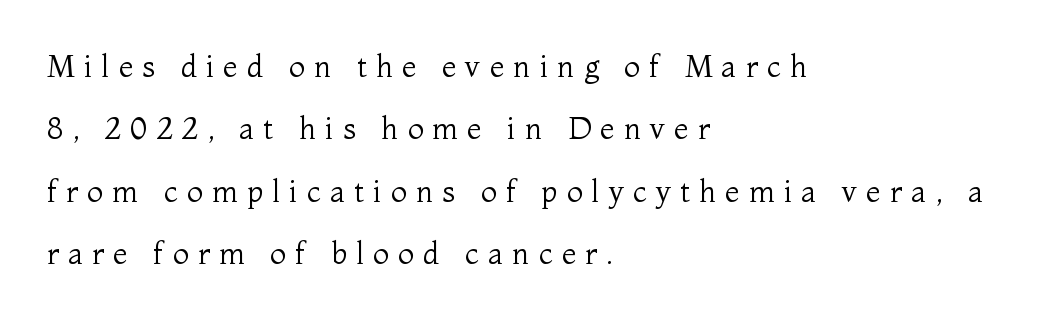
Honestly, there is no underline to notice here at all. Proportional: the letters do not fall into vertical columns. On a weight scale, this lands at 450 or below. Compared with typical paragraphs, the rows here are farther apart. The letters stand upright; this is a roman face. Look at the bottom of the vertical strokes: they flare into serifs here.
